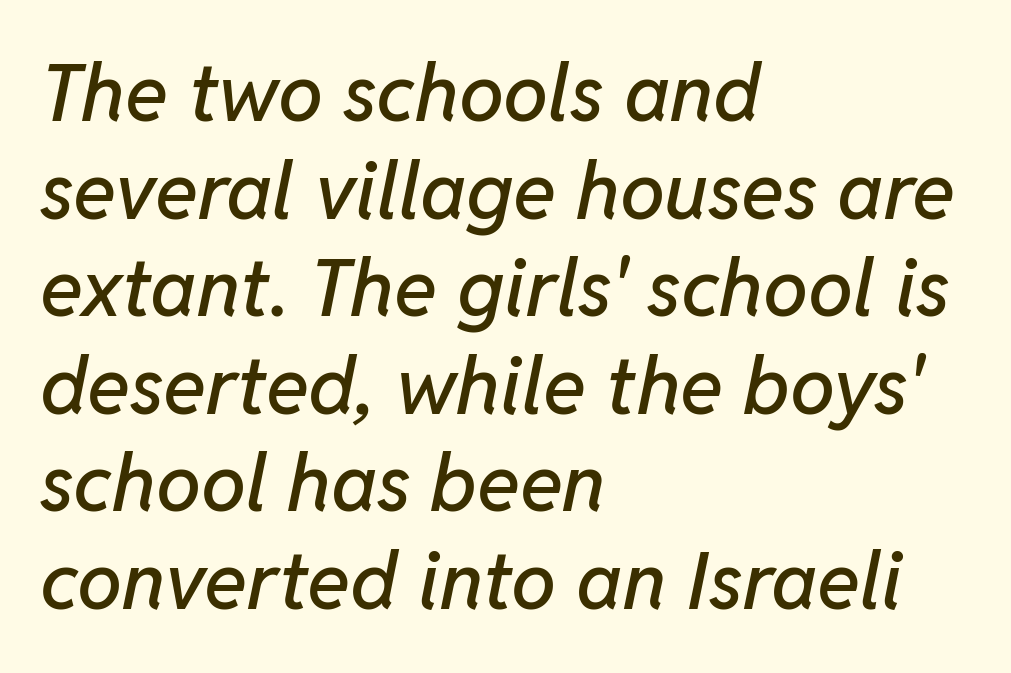
{"italic": "yes", "lean": "right", "slant_degrees": 11, "width": "normal", "stroke_contrast": "low", "x_height": "medium", "monospaced": "no", "underline": "no", "align": "left", "line_spacing_ratio": 1.22, "letter_spacing": "normal", "letter_spacing_em": 0.0, "glyph_px": 80}
